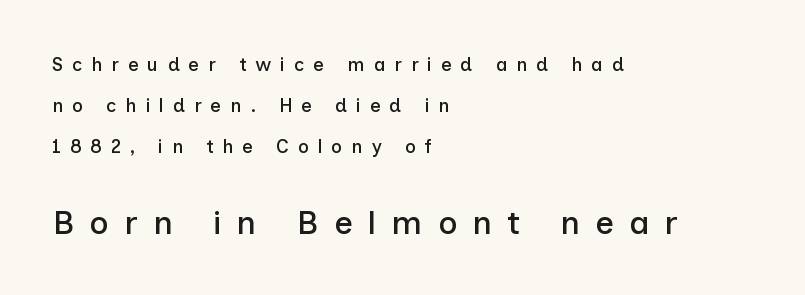
{"serif": "no", "italic": "no", "width": "normal", "stroke_contrast": "low", "x_height": "medium", "monospaced": "no", "underline": "no", "align": "left", "line_spacing": "loose", "line_spacing_ratio": 2.16, "letter_spacing": "wide", "letter_spacing_em": 0.46, "larger_block": "second", "size_ratio": 1.74, "glyph_px": 33}
